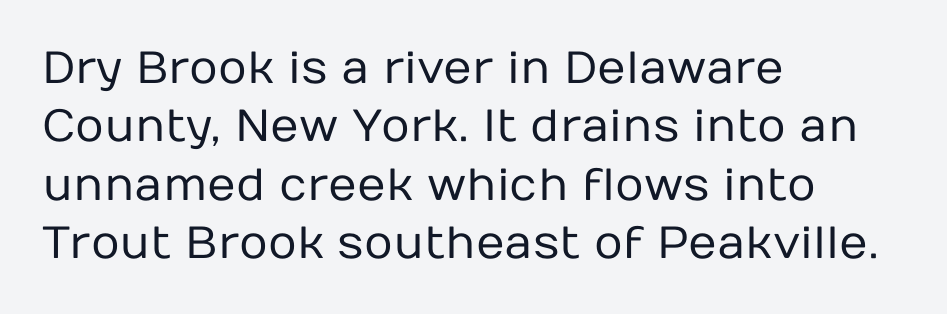
Quick note: interline space is typical. Each letter's strokes conclude bluntly, with no projecting serifs. Every character sits straight up, as roman type does. Where is the straight margin? On the left. Bold? No — there's no thickening of the strokes.
